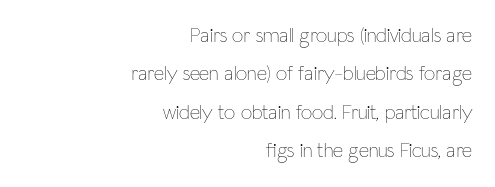
Q: Is the text bold? A: No.
Q: Is the text italic (slanted)? A: No, it is upright.
Q: Is the text underlined? A: No.
Q: How is the paragraph aligned? A: Right-aligned.
Q: Is the spacing between letters normal or unusually wide? A: Normal.
Q: Is the spacing between lines tight, normal or loose? A: Loose.
